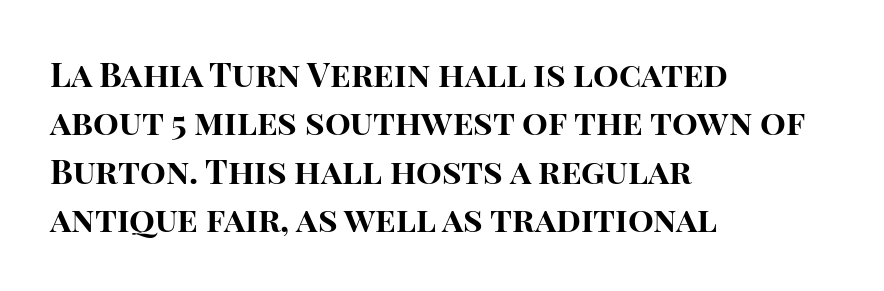
{"serif": "no", "italic": "no", "bold": "yes", "weight": "bold", "width": "normal", "stroke_contrast": "high", "x_height": "large", "monospaced": "no", "underline": "no", "align": "left", "line_spacing": "normal", "line_spacing_ratio": 1.42, "letter_spacing": "normal", "letter_spacing_em": 0.0, "glyph_px": 34}
